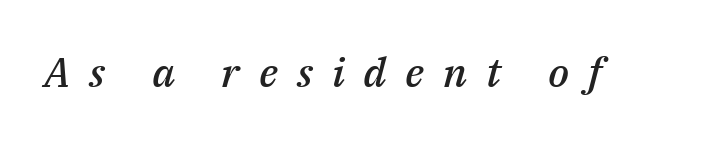
The glyphs are unaccompanied by any horizontal stroke below them. Between one letter and the next there's a generous, obvious gap. These words are printed semibold, heavier than regular yet not bold. Italic: yes, the glyphs are oblique. A typesetter would call this proportional, since set widths differ per character.
